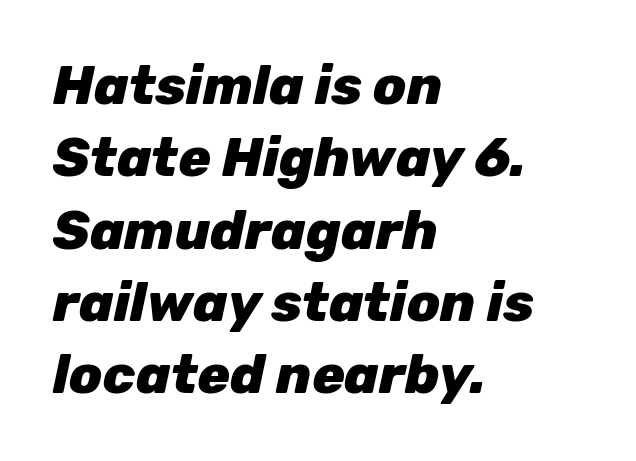
Q: Is the text bold? A: Yes.
Q: Is the text italic (slanted)? A: Yes, it leans right by about 12 degrees.
Q: Is the text underlined? A: No.
Q: How is the paragraph aligned? A: Left-aligned.
Q: Is the spacing between letters normal or unusually wide? A: Normal.
Q: Is the spacing between lines tight, normal or loose? A: Normal.
Q: Width (condensed, normal, or wide)? A: Normal.
Q: Stroke contrast? A: Low.
Q: x-height? A: Medium.
Q: Monospaced? A: No.
